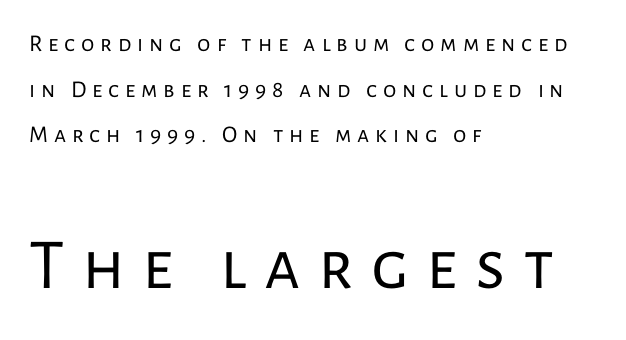
{"serif": "no", "italic": "no", "bold": "no", "weight": "regular", "width": "normal", "stroke_contrast": "low", "x_height": "medium", "monospaced": "no", "underline": "no", "align": "left", "line_spacing": "loose", "line_spacing_ratio": 1.9, "letter_spacing": "wide", "letter_spacing_em": 0.24, "larger_block": "second", "size_ratio": 3.0, "glyph_px": 72}
